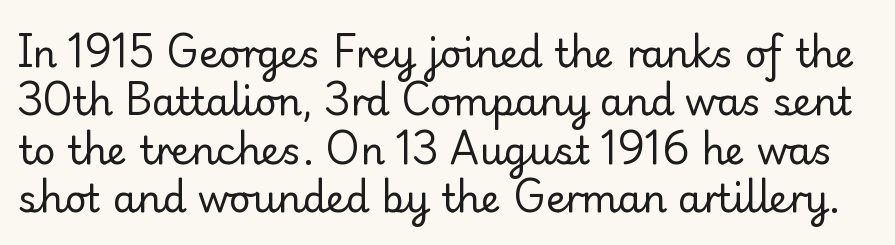
The image shows 38 px regular-weight serif type, upright; set normal line spacing (1.27x), normal letter spacing, not underlined; low stroke contrast and a small x-height.
